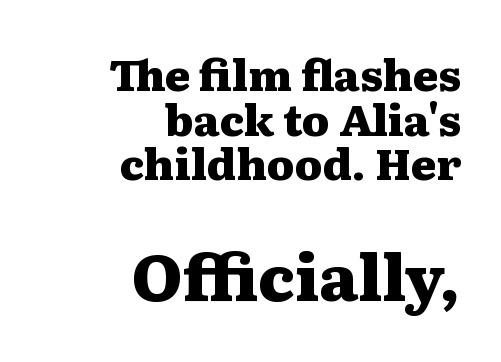
The image shows 64 px heavy, wide serif type, upright; set right-aligned, tight line spacing (1.04x), normal letter spacing, not underlined; the second (bottom) block is 1.49x larger; medium stroke contrast and a medium x-height.
